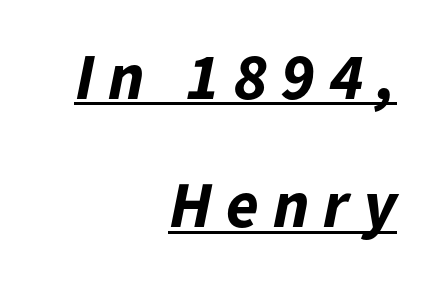
The image shows 66 px bold type, italic (leaning right); set right-aligned, loose line spacing (1.94x), unusually wide letter spacing (+0.21 em), underlined; low stroke contrast and a medium x-height.
